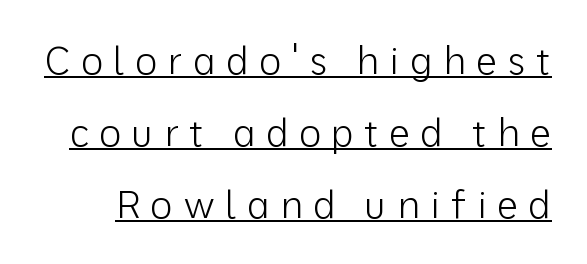
Q: Is the text bold? A: No.
Q: Is the text italic (slanted)? A: No, it is upright.
Q: Is the typeface a serif or a sans-serif typeface? A: Sans-serif.
Q: Is the text underlined? A: Yes.
Q: Is the spacing between letters normal or unusually wide? A: Unusually wide.
Q: Width (condensed, normal, or wide)? A: Normal.
Q: Stroke contrast? A: Low.
Q: x-height? A: Medium.
Q: Monospaced? A: No.
